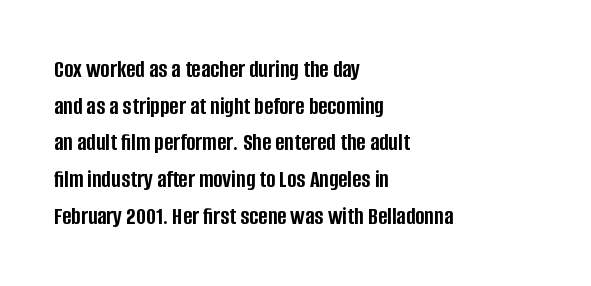
{"italic": "no", "bold": "yes", "underline": "no", "align": "left", "line_spacing": "normal", "line_spacing_ratio": 1.47, "letter_spacing": "normal", "letter_spacing_em": 0.0, "glyph_px": 25}
